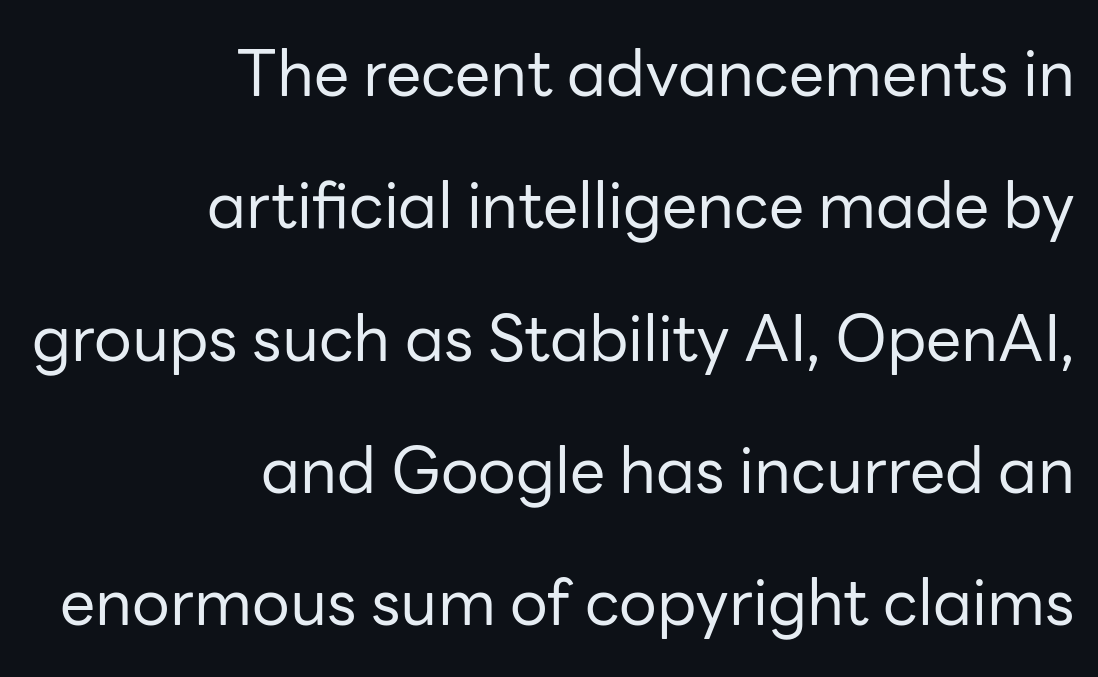
The image shows 63 px regular-weight sans-serif type, upright; set right-aligned, loose line spacing (2.1x), normal letter spacing, not underlined; low stroke contrast and a medium x-height.
